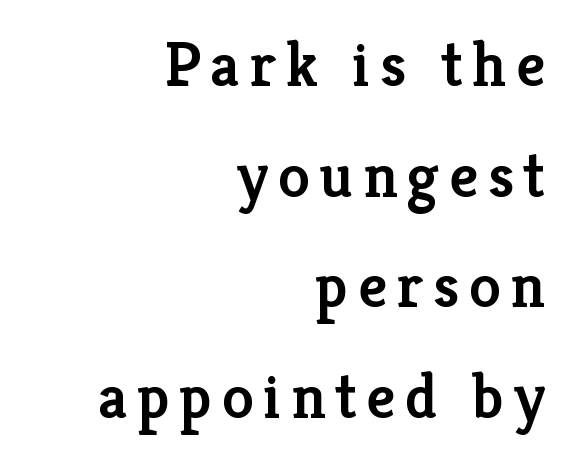
The rendering uses natural spacing where letterforms have individual widths. The face used here is seriffed, in the tradition of book romans. A semibold gives these letters moderate extra thickness, short of bold. The setting favours the right margin, as signatures and pull-quotes sometimes do. Tall strokes in this sample are plumb rather than angled.
